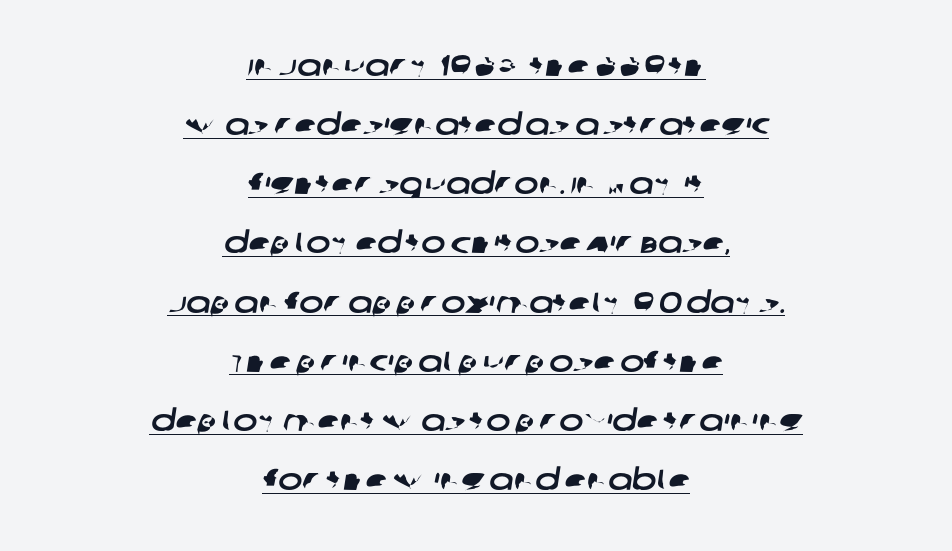
Q: Is the typeface a serif or a sans-serif typeface? A: Sans-serif.
Q: Is the text underlined? A: Yes.
Q: How is the paragraph aligned? A: Centered.
Q: Is the spacing between letters normal or unusually wide? A: Normal.
Q: Is the spacing between lines tight, normal or loose? A: Loose.
Q: Width (condensed, normal, or wide)? A: Wide.
Q: Stroke contrast? A: Low.
Q: x-height? A: Large.
Q: Monospaced? A: No.
